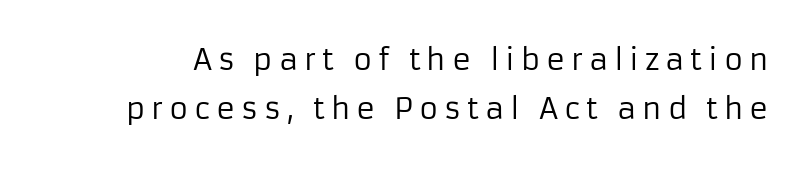
Q: Is the text bold? A: No.
Q: Is the text italic (slanted)? A: No, it is upright.
Q: Is the typeface a serif or a sans-serif typeface? A: Sans-serif.
Q: Is the text underlined? A: No.
Q: Is the spacing between letters normal or unusually wide? A: Unusually wide.
Q: Is the spacing between lines tight, normal or loose? A: Normal.
Q: Width (condensed, normal, or wide)? A: Normal.
Q: Stroke contrast? A: Low.
Q: x-height? A: Medium.
Q: Monospaced? A: No.
